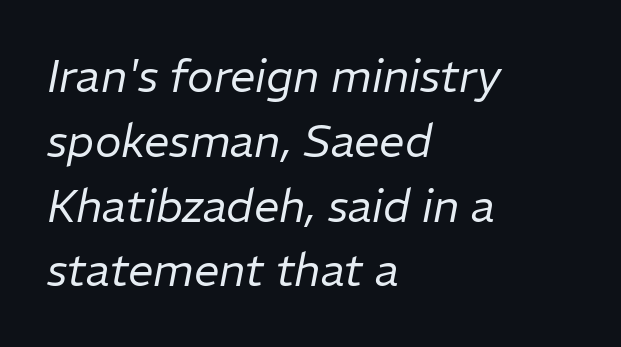
The image shows 45 px regular-weight type, italic (leaning right); set left-aligned, normal line spacing (1.44x), normal letter spacing, not underlined; low stroke contrast and a medium x-height.
